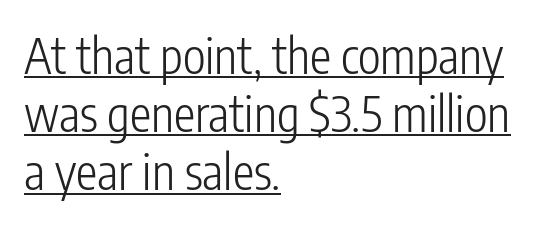
Q: Is the text bold? A: No.
Q: Is the text italic (slanted)? A: No, it is upright.
Q: Is the typeface a serif or a sans-serif typeface? A: Sans-serif.
Q: Is the text underlined? A: Yes.
Q: How is the paragraph aligned? A: Left-aligned.
Q: Is the spacing between letters normal or unusually wide? A: Normal.
Q: Width (condensed, normal, or wide)? A: Condensed.
Q: Stroke contrast? A: Low.
Q: x-height? A: Medium.
Q: Monospaced? A: No.
